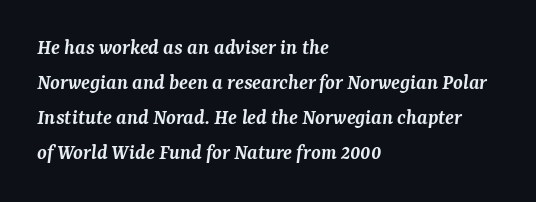
The image shows 22 px text type, italic (leaning right); set left-aligned, normal line spacing (1.59x), normal letter spacing, not underlined.
